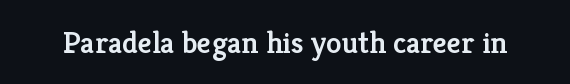
Q: Is the text bold? A: Semi-bold.
Q: Is the text italic (slanted)? A: No, it is upright.
Q: Is the typeface a serif or a sans-serif typeface? A: Serif.
Q: Is the text underlined? A: No.
Q: Is the spacing between letters normal or unusually wide? A: Normal.
Q: Width (condensed, normal, or wide)? A: Normal.
Q: Stroke contrast? A: Low.
Q: x-height? A: Medium.
Q: Monospaced? A: No.
